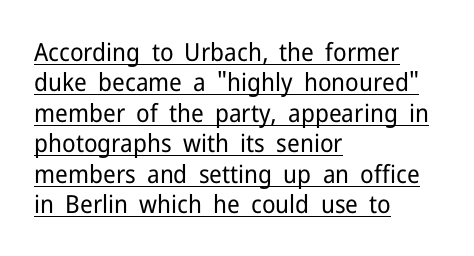
{"italic": "no", "bold": "no", "underline": "yes", "align": "left", "line_spacing_ratio": 1.22, "letter_spacing": "normal", "letter_spacing_em": 0.0, "glyph_px": 25}
